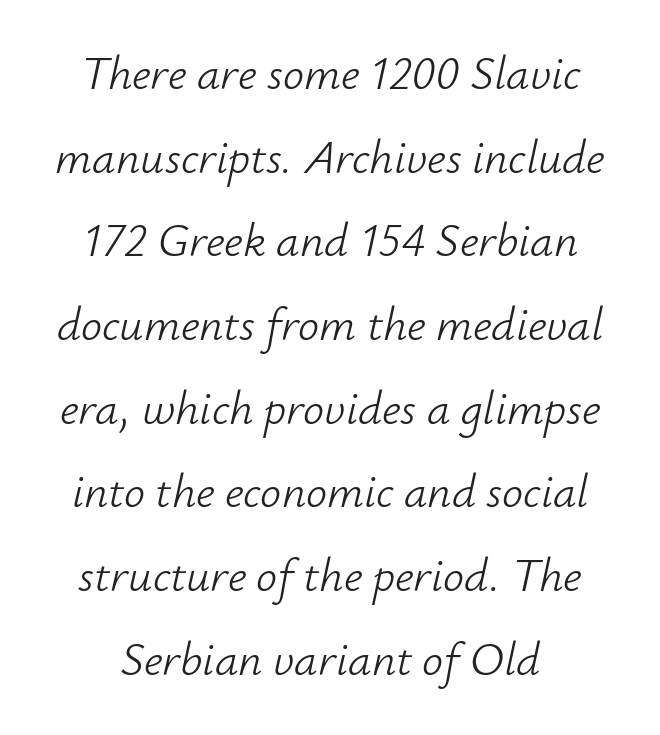
{"italic": "yes", "lean": "right", "slant_degrees": 12, "bold": "no", "weight": "light", "width": "normal", "stroke_contrast": "low", "x_height": "small", "monospaced": "no", "underline": "no", "line_spacing_ratio": 1.78, "letter_spacing": "normal", "letter_spacing_em": 0.0, "glyph_px": 47}
